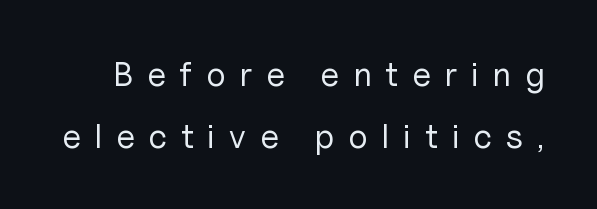
Q: Is the text bold? A: No.
Q: Is the text italic (slanted)? A: No, it is upright.
Q: Is the typeface a serif or a sans-serif typeface? A: Sans-serif.
Q: Is the text underlined? A: No.
Q: Is the spacing between letters normal or unusually wide? A: Unusually wide.
Q: Width (condensed, normal, or wide)? A: Normal.
Q: Stroke contrast? A: Low.
Q: x-height? A: Medium.
Q: Monospaced? A: No.
